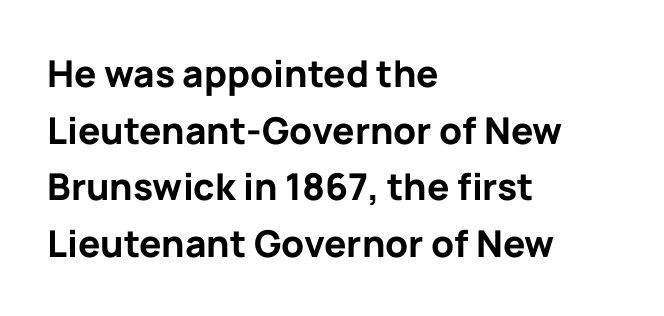
{"serif": "no", "italic": "no", "bold": "yes", "weight": "bold", "width": "normal", "stroke_contrast": "low", "x_height": "medium", "monospaced": "no", "underline": "no", "align": "left", "line_spacing": "normal", "line_spacing_ratio": 1.53, "letter_spacing": "normal", "letter_spacing_em": 0.0, "glyph_px": 37}
